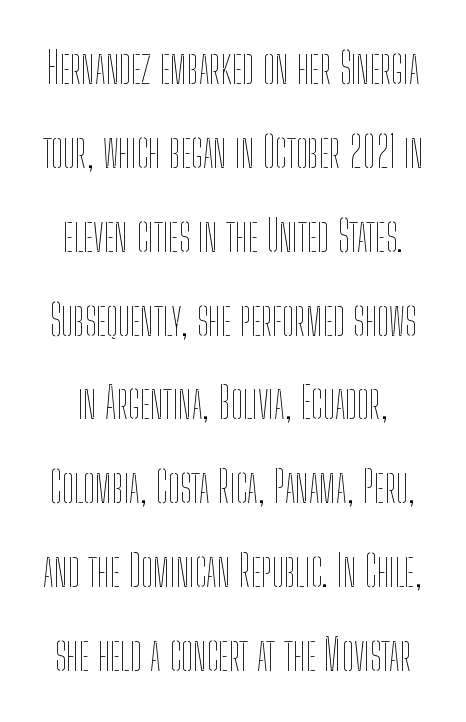
The lettering stays uniformly vertical, giving the passage a roman look. The passage shown is typed in a proportional face where columns would drift. Anything drawn beneath the words? Only blank space. Weight: not bold — regular or lighter.
